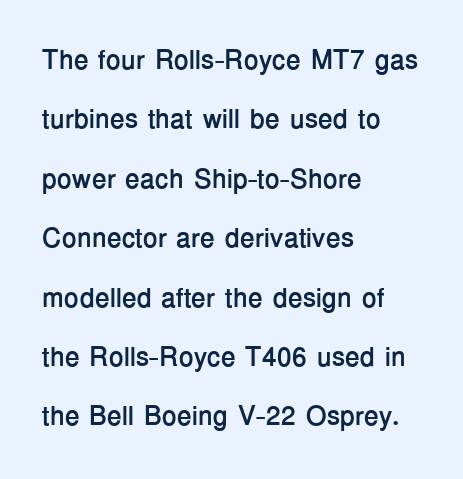
Glance below the letters and you will spot only blank space. Does the copy run flush right? No — it runs flush left. Observe the ordinary spacing: letters are neighbours, not strangers. The vertical gap from one line to the next is large. This sample uses an upright cut, with every glyph sitting square on the baseline.
